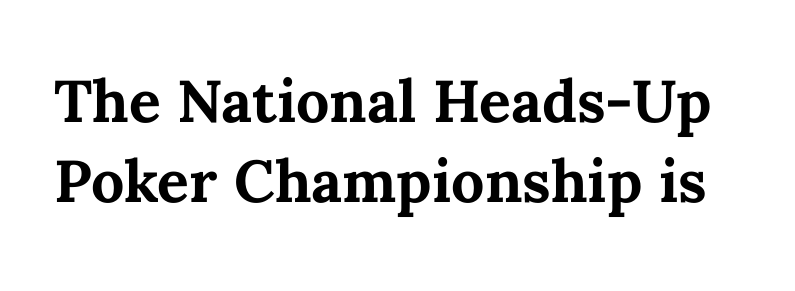
The image shows 59 px bold type, upright; set normal line spacing (1.35x), normal letter spacing, not underlined; medium stroke contrast and a medium x-height.
